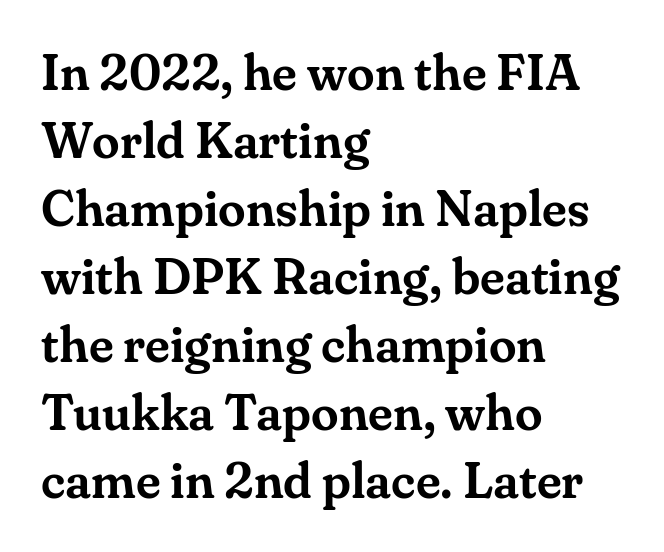
Q: Is the text italic (slanted)? A: No, it is upright.
Q: Is the typeface a serif or a sans-serif typeface? A: Serif.
Q: Is the text underlined? A: No.
Q: How is the paragraph aligned? A: Left-aligned.
Q: Is the spacing between letters normal or unusually wide? A: Normal.
Q: Is the spacing between lines tight, normal or loose? A: Normal.
Q: Width (condensed, normal, or wide)? A: Normal.
Q: Stroke contrast? A: Medium.
Q: x-height? A: Small.
Q: Monospaced? A: No.
